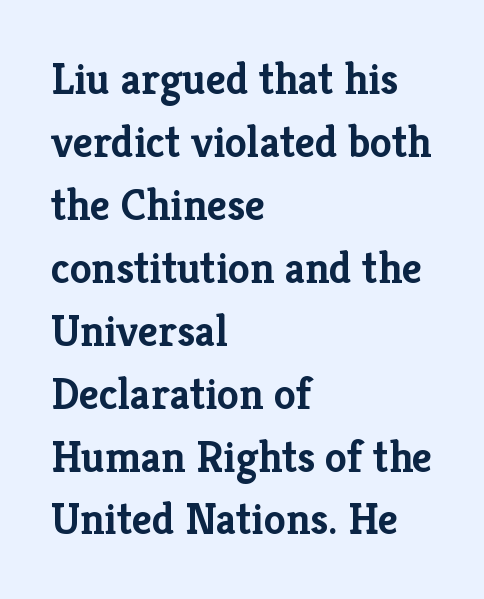
Q: Is the text bold? A: Yes.
Q: Is the text italic (slanted)? A: No, it is upright.
Q: Is the typeface a serif or a sans-serif typeface? A: Serif.
Q: Is the text underlined? A: No.
Q: How is the paragraph aligned? A: Left-aligned.
Q: Is the spacing between letters normal or unusually wide? A: Normal.
Q: Is the spacing between lines tight, normal or loose? A: Normal.
Q: Width (condensed, normal, or wide)? A: Normal.
Q: Stroke contrast? A: Low.
Q: x-height? A: Medium.
Q: Monospaced? A: No.
